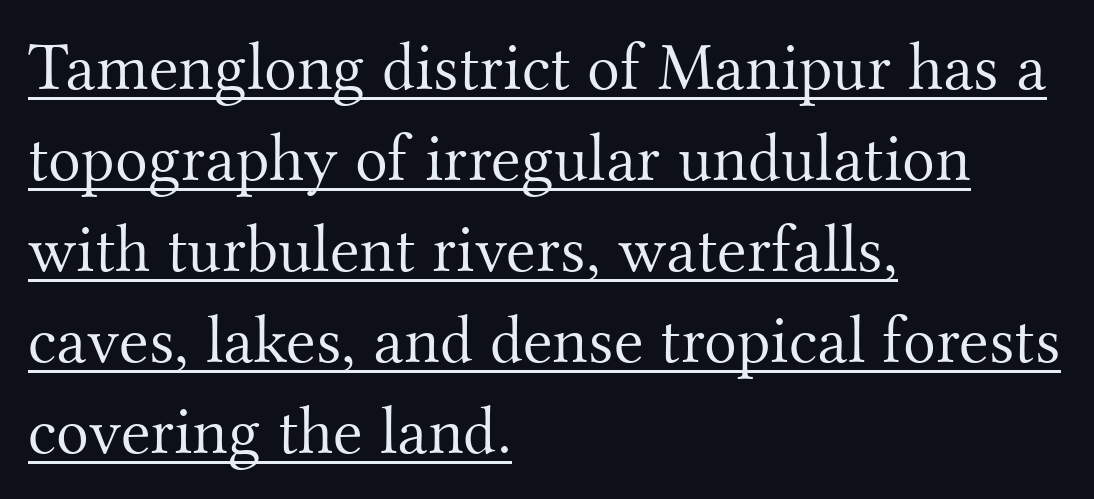
The image shows 68 px light serif type, upright; set left-aligned, normal line spacing (1.34x), normal letter spacing, underlined; medium stroke contrast and a small x-height.
